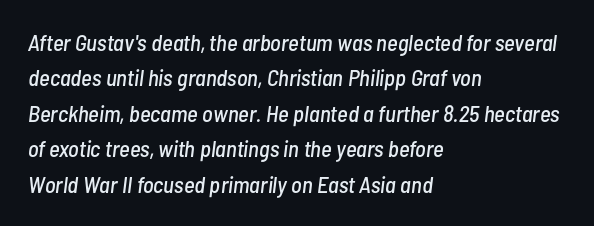
Q: Is the text italic (slanted)? A: Yes, it leans right by about 7 degrees.
Q: Is the text underlined? A: No.
Q: How is the paragraph aligned? A: Left-aligned.
Q: Is the spacing between letters normal or unusually wide? A: Normal.
Q: Is the spacing between lines tight, normal or loose? A: Normal.
